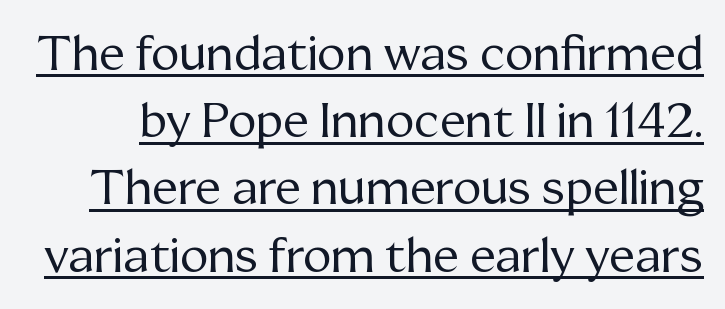
The image shows 48 px regular-weight serif type, upright; set normal line spacing (1.4x), normal letter spacing, underlined; medium stroke contrast and a medium x-height.
